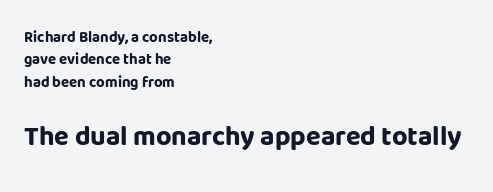
{"italic": "no", "bold": "yes", "underline": "no", "align": "left", "line_spacing": "normal", "line_spacing_ratio": 1.49, "letter_spacing": "normal", "letter_spacing_em": 0.0, "larger_block": "second", "size_ratio": 1.8, "glyph_px": 27}
